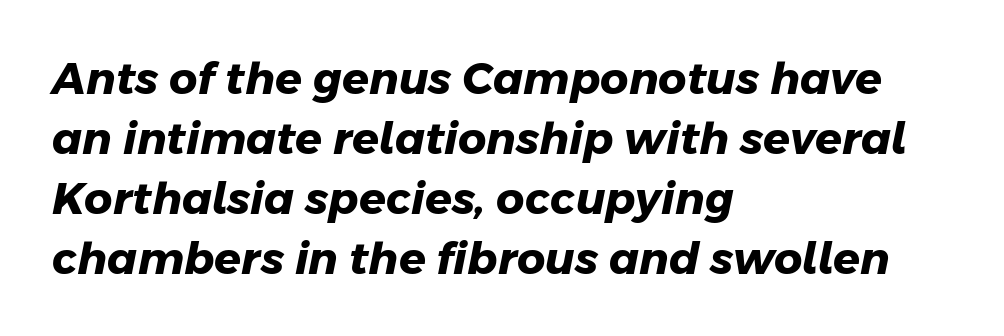
{"serif": "no", "bold": "yes", "weight": "heavy", "width": "normal", "stroke_contrast": "low", "x_height": "medium", "monospaced": "no", "underline": "no", "align": "left", "line_spacing": "normal", "line_spacing_ratio": 1.36, "letter_spacing": "normal", "letter_spacing_em": 0.0, "glyph_px": 44}
